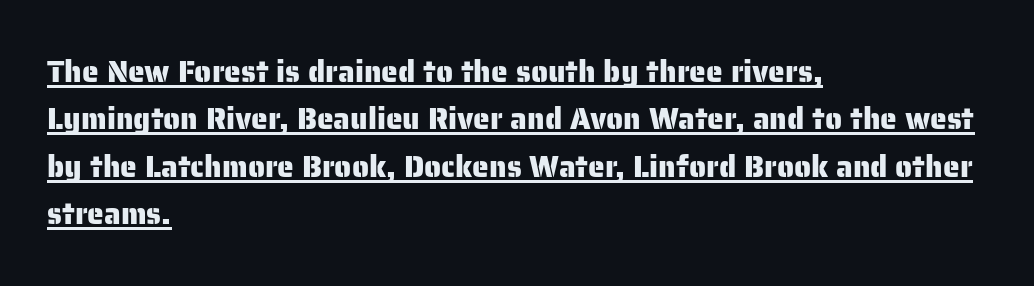
These lines keep a tight, regular rhythm from letter to letter. Think of a printed novel: that variable character pitch is what you see here. The letters carry no serifs — their stems end cleanly without finishing strokes. The lines are quadded left. Posture: vertical.
